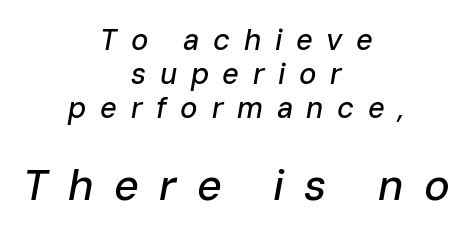
{"italic": "yes", "lean": "right", "slant_degrees": 10, "width": "normal", "stroke_contrast": "low", "x_height": "medium", "monospaced": "no", "underline": "no", "align": "center", "line_spacing_ratio": 1.17, "letter_spacing": "wide", "letter_spacing_em": 0.47, "larger_block": "second", "size_ratio": 1.48, "glyph_px": 43}
